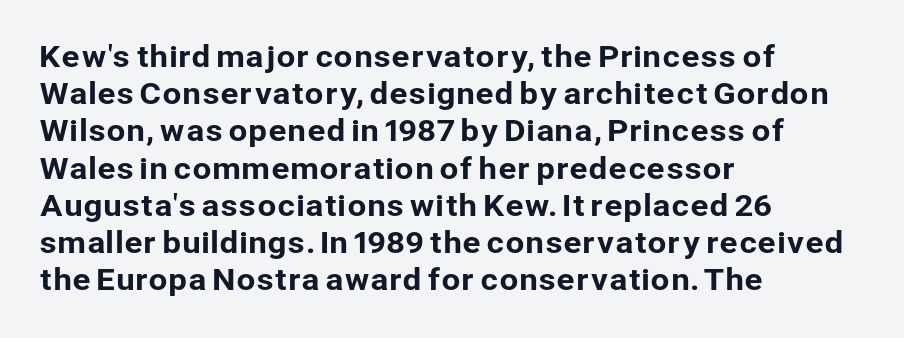
Honestly, the letter spacing is just normal — you wouldn't notice it. Check the space under the baseline: it is left empty. Grotesque or geometric, the face here clearly has no serifs. Note the varied advance widths — an 'i' is clearly narrower than an 'm'. This sample is left-justified, so line endings fall wherever the words run out. Posture: straight, roman, zero tilt.
